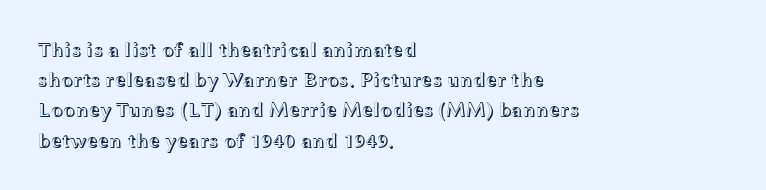
Words float on clear page, feet unadorned. Quick note: not italic, upright. Is there much room between lines? A standard amount, neither cramped nor airy. This sample is left-justified, so line endings fall wherever the words run out. Between one letter and the next there's only the usual sliver of space.
